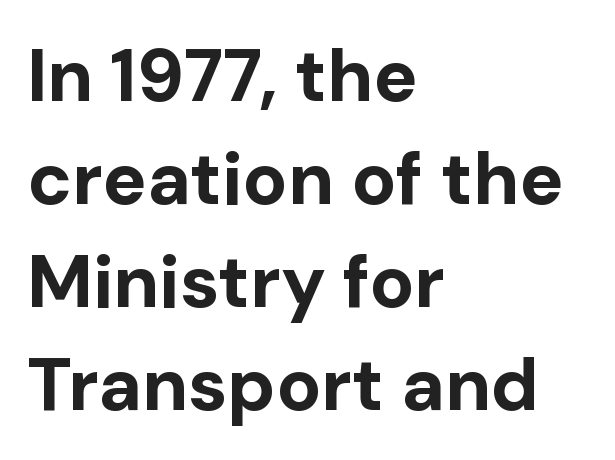
{"serif": "no", "italic": "no", "bold": "yes", "weight": "bold", "width": "normal", "stroke_contrast": "low", "x_height": "medium", "monospaced": "no", "underline": "no", "align": "left", "line_spacing": "normal", "line_spacing_ratio": 1.39, "letter_spacing": "normal", "letter_spacing_em": 0.0, "glyph_px": 74}
